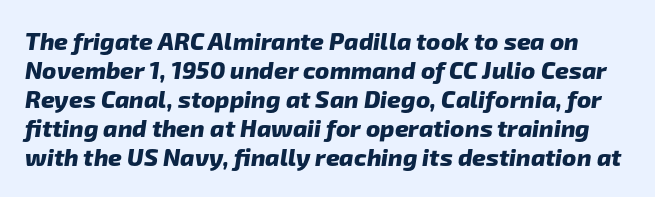
The face used here has the dense, thick strokes of a bold. This sample uses plain, unmodified letter spacing. The foot of each line stays bare and open.
